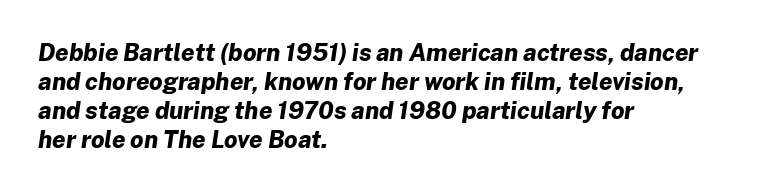
The passage is arranged the way most books set body copy — flush left. This rendering leaves character spacing at its baseline value. The glyphs look as if they've been sheared to an angle. Heavy-handed strokes throughout: this text is bold. Descenders hang freely into open space.
